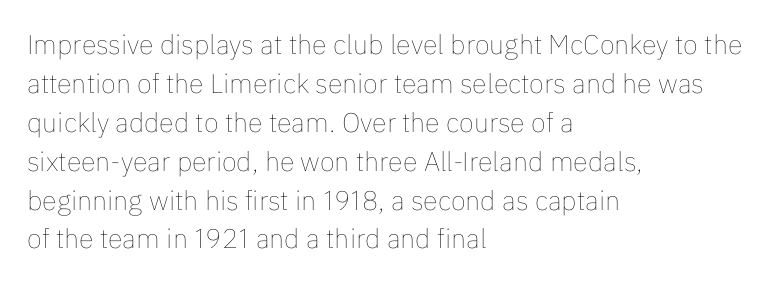
The image shows 27 px text type, upright; set left-aligned, normal line spacing (1.44x), normal letter spacing, not underlined.
